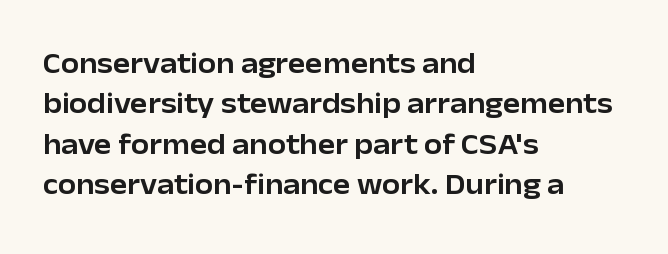
{"serif": "no", "italic": "no", "width": "normal", "stroke_contrast": "low", "x_height": "medium", "monospaced": "no", "underline": "no", "align": "left", "line_spacing": "normal", "line_spacing_ratio": 1.39, "letter_spacing": "normal", "letter_spacing_em": 0.0, "glyph_px": 29}
